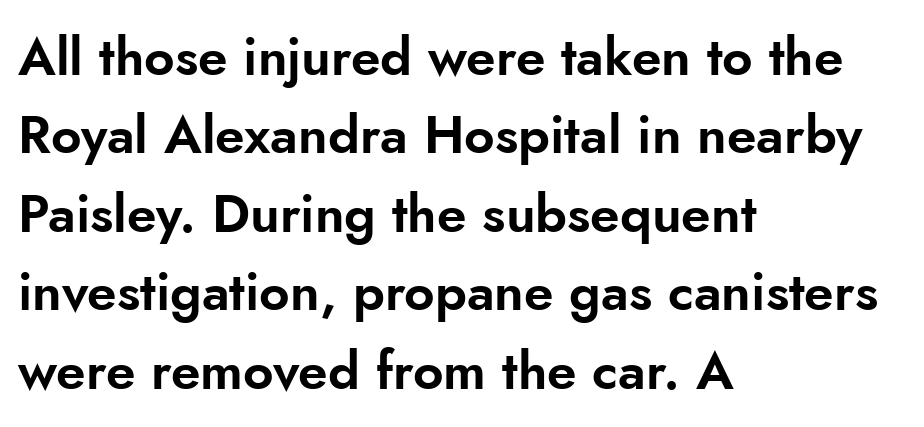
The image shows 53 px sans-serif type, upright; set left-aligned, normal line spacing (1.48x), normal letter spacing, not underlined; low stroke contrast and a small x-height.
